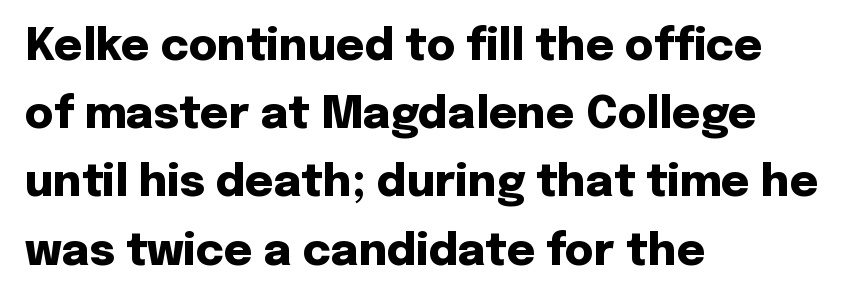
{"serif": "no", "italic": "no", "bold": "yes", "weight": "heavy", "width": "normal", "stroke_contrast": "low", "x_height": "medium", "monospaced": "no", "underline": "no", "align": "left", "line_spacing": "normal", "line_spacing_ratio": 1.55, "letter_spacing": "normal", "letter_spacing_em": 0.0, "glyph_px": 44}
